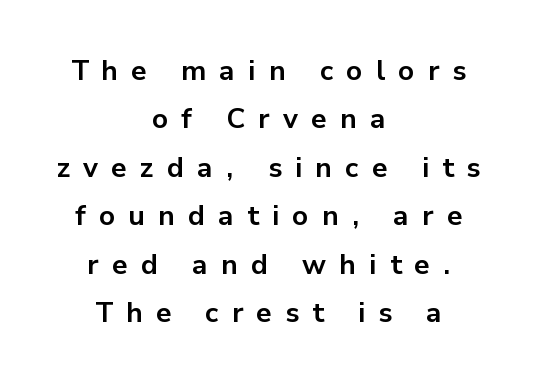
The image shows 28 px bold sans-serif type, upright; set centered, line spacing 1.73x, unusually wide letter spacing (+0.47 em), not underlined; low stroke contrast and a medium x-height.
